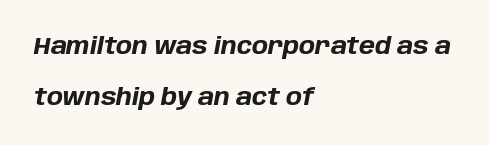
{"italic": "yes", "lean": "right", "slant_degrees": 10, "bold": "yes", "underline": "no", "align": "left", "line_spacing": "loose", "line_spacing_ratio": 2.12, "letter_spacing": "normal", "letter_spacing_em": 0.0, "glyph_px": 24}
